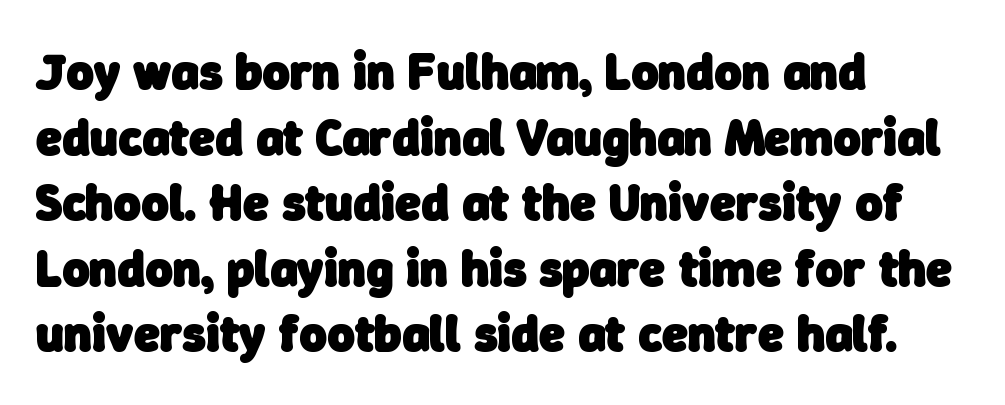
Any mark beneath the type? The region is blank. Does the weight exceed regular? Yes, all the way to bold. Students, note that the glyphs here touch the page at normal intervals. Nothing sits at the stroke ends, so this counts as sans-serif. The rows are spaced the way most documents space them.
